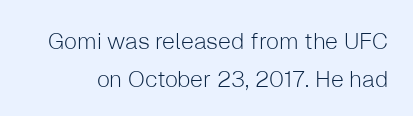
Between one letter and the next there's only the usual sliver of space. You can tell it's not italic because the verticals are truly vertical. Leading: standard. A clean baseline with only descenders dipping below it. Each stroke keeps to a modest, everyday thickness or less.
